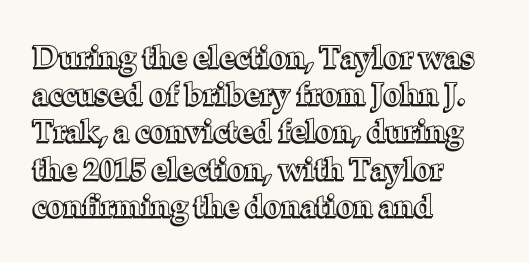
{"italic": "no", "width": "normal", "x_height": "medium", "monospaced": "no", "underline": "no", "align": "left", "line_spacing_ratio": 1.2, "letter_spacing": "normal", "letter_spacing_em": 0.0, "glyph_px": 31}
